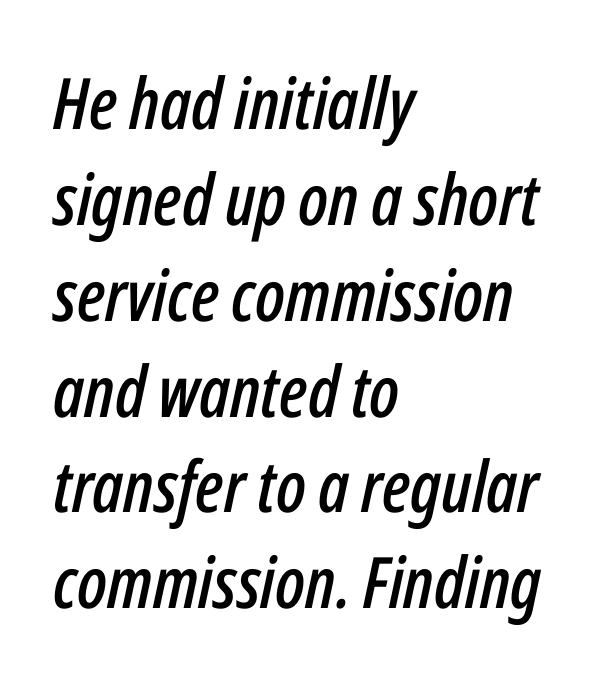
{"italic": "yes", "lean": "right", "slant_degrees": 12, "width": "condensed", "stroke_contrast": "low", "x_height": "medium", "monospaced": "no", "underline": "no", "align": "left", "line_spacing": "normal", "line_spacing_ratio": 1.35, "letter_spacing": "normal", "letter_spacing_em": 0.0, "glyph_px": 71}
